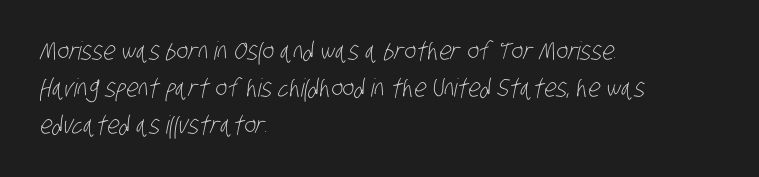
Layout note: lines flush left. You could call the tracking neutral — neither tight nor loose. Type without underlining. How would I describe the line gaps? Plain and ordinary. Bold? No — there's no thickening of the strokes.
